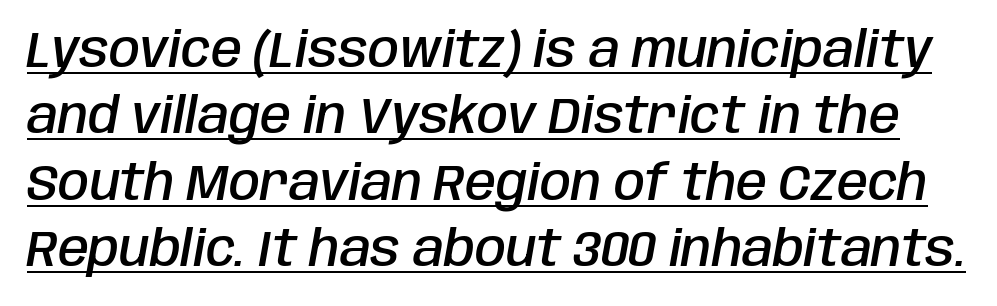
{"italic": "yes", "lean": "right", "slant_degrees": 10, "bold": "semi", "weight": "semibold", "width": "condensed", "stroke_contrast": "low", "x_height": "large", "monospaced": "no", "underline": "yes", "line_spacing": "normal", "line_spacing_ratio": 1.33, "letter_spacing": "normal", "letter_spacing_em": 0.0, "glyph_px": 50}
